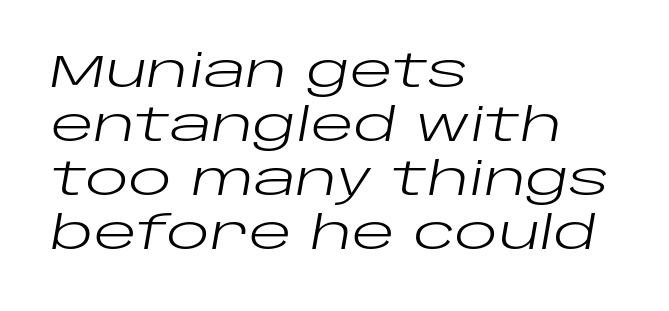
{"italic": "yes", "lean": "right", "slant_degrees": 10, "bold": "no", "weight": "regular", "width": "wide", "stroke_contrast": "low", "x_height": "large", "monospaced": "no", "underline": "no", "align": "left", "line_spacing_ratio": 1.2, "letter_spacing": "normal", "letter_spacing_em": 0.0, "glyph_px": 45}
